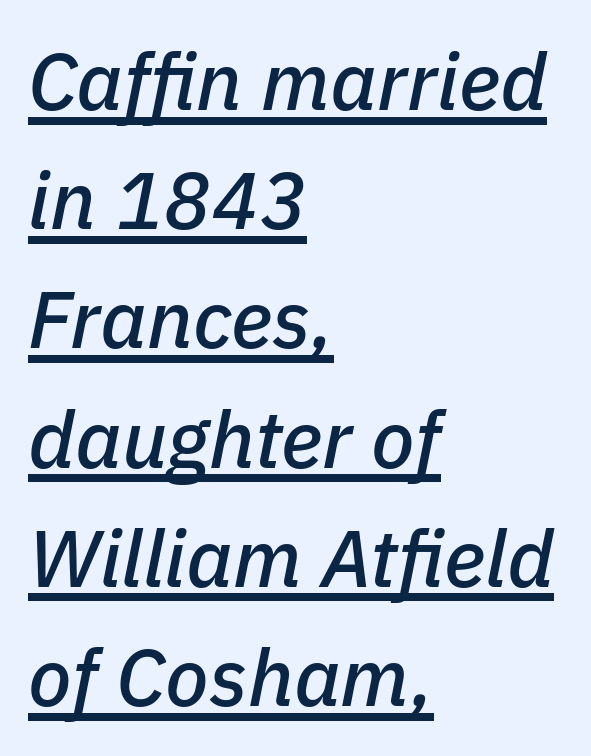
Observe the lean: these are italic letterforms. Underline: present. The letters advance in unequal steps, a hallmark of proportional type. If you measured baseline to baseline, you'd find a middling distance.
